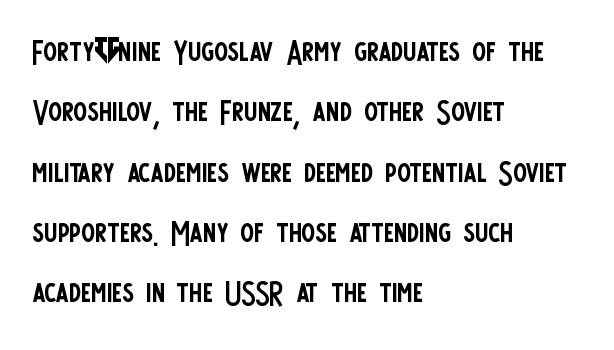
{"serif": "no", "italic": "no", "bold": "no", "weight": "regular", "width": "condensed", "stroke_contrast": "low", "x_height": "large", "monospaced": "no", "underline": "no", "align": "left", "line_spacing": "normal", "line_spacing_ratio": 1.47, "letter_spacing": "normal", "letter_spacing_em": 0.0, "glyph_px": 41}
